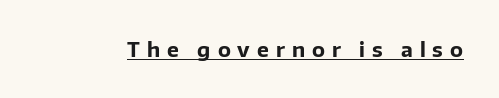
Q: Is the text bold? A: Yes.
Q: Is the text italic (slanted)? A: No, it is upright.
Q: Is the text underlined? A: Yes.
Q: Is the spacing between letters normal or unusually wide? A: Unusually wide.
